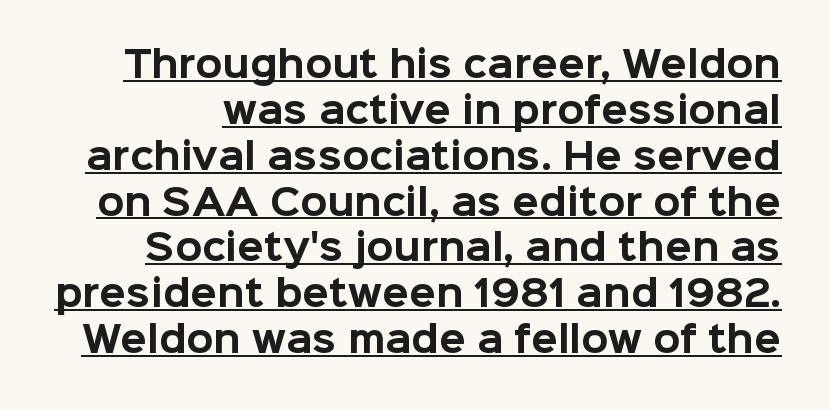
{"serif": "no", "italic": "no", "bold": "yes", "weight": "bold", "width": "normal", "stroke_contrast": "low", "x_height": "medium", "monospaced": "no", "underline": "yes", "line_spacing": "normal", "line_spacing_ratio": 1.31, "letter_spacing": "normal", "letter_spacing_em": 0.0, "glyph_px": 35}
